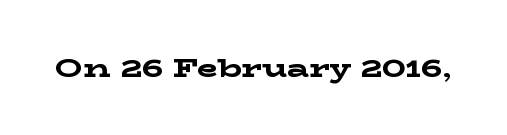
Q: Is the text bold? A: Yes.
Q: Is the text italic (slanted)? A: No, it is upright.
Q: Is the text underlined? A: No.
Q: Is the spacing between letters normal or unusually wide? A: Normal.
